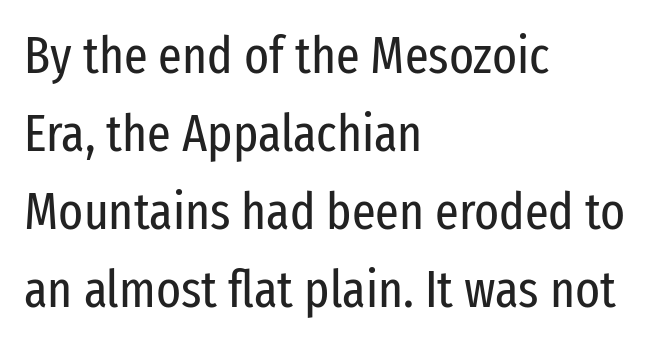
Upright lettering throughout. Students, observe: this is what conventionally led text looks like. Honestly, there is no underline to notice here at all. Every row of glyphs begins at an identical x-position on the left. The type family on display is of the sans-serif kind. The strokes carry an ordinary text weight at most.
